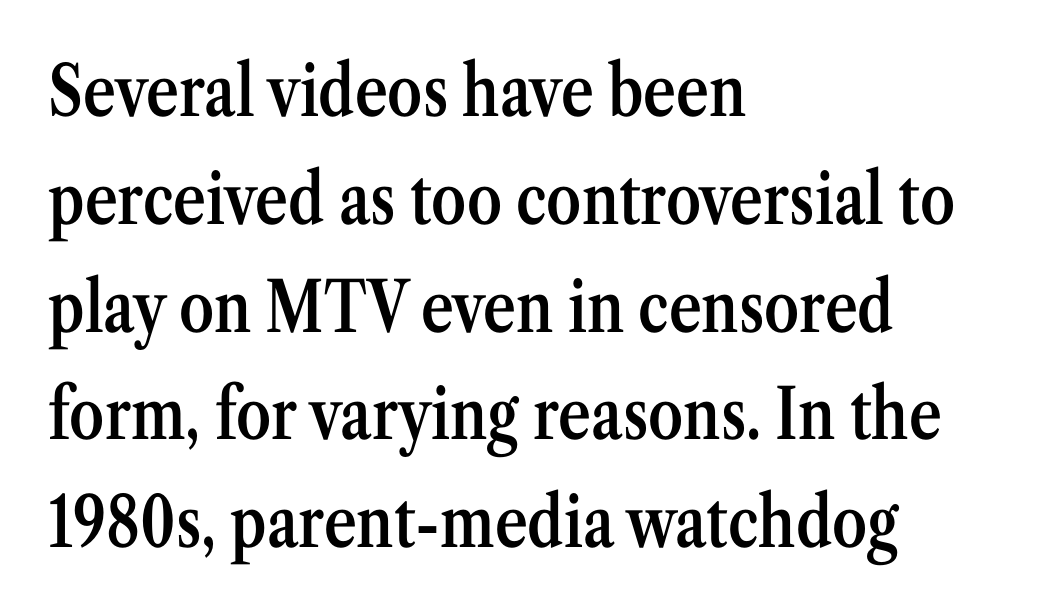
Q: Is the text bold? A: Semi-bold.
Q: Is the text italic (slanted)? A: No, it is upright.
Q: Is the typeface a serif or a sans-serif typeface? A: Serif.
Q: Is the text underlined? A: No.
Q: How is the paragraph aligned? A: Left-aligned.
Q: Is the spacing between letters normal or unusually wide? A: Normal.
Q: Is the spacing between lines tight, normal or loose? A: Normal.
Q: Width (condensed, normal, or wide)? A: Condensed.
Q: Stroke contrast? A: Medium.
Q: x-height? A: Medium.
Q: Monospaced? A: No.
